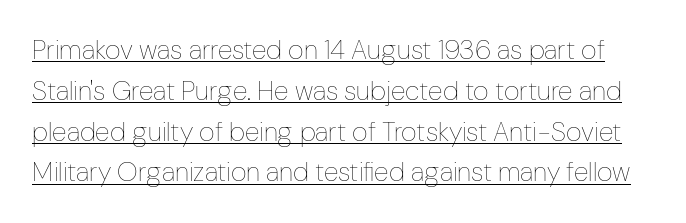
{"italic": "no", "bold": "no", "underline": "yes", "line_spacing": "normal", "line_spacing_ratio": 1.51, "letter_spacing": "normal", "letter_spacing_em": 0.0, "glyph_px": 27}
